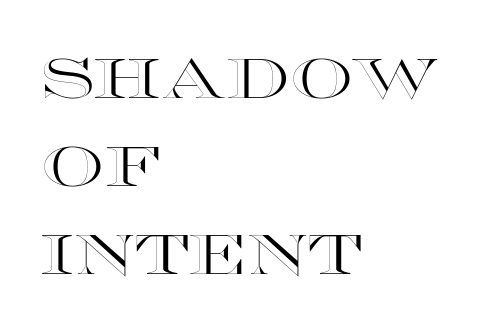
{"italic": "no", "width": "wide", "x_height": "large", "monospaced": "no", "underline": "no", "align": "left", "line_spacing": "normal", "line_spacing_ratio": 1.57, "letter_spacing": "normal", "letter_spacing_em": 0.0, "glyph_px": 56}
